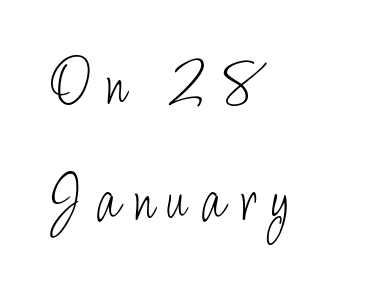
Q: Is the text bold? A: No.
Q: Is the text italic (slanted)? A: Yes.
Q: Is the typeface a serif or a sans-serif typeface? A: Sans-serif.
Q: Is the text underlined? A: No.
Q: How is the paragraph aligned? A: Left-aligned.
Q: Is the spacing between letters normal or unusually wide? A: Unusually wide.
Q: Width (condensed, normal, or wide)? A: Condensed.
Q: Stroke contrast? A: Low.
Q: x-height? A: Small.
Q: Monospaced? A: No.
